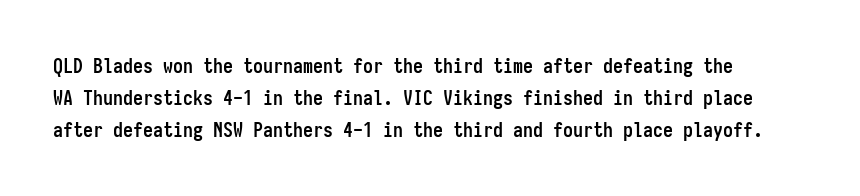
Q: Is the text bold? A: Yes.
Q: Is the text italic (slanted)? A: No, it is upright.
Q: Is the text underlined? A: No.
Q: Is the spacing between letters normal or unusually wide? A: Normal.
Q: Is the spacing between lines tight, normal or loose? A: Normal.
